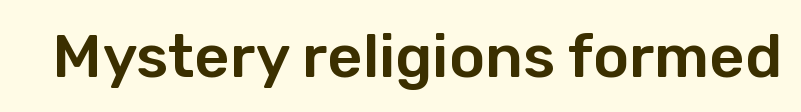
Q: Is the text italic (slanted)? A: No, it is upright.
Q: Is the typeface a serif or a sans-serif typeface? A: Sans-serif.
Q: Is the text underlined? A: No.
Q: Is the spacing between letters normal or unusually wide? A: Normal.
Q: Width (condensed, normal, or wide)? A: Normal.
Q: Stroke contrast? A: Low.
Q: x-height? A: Medium.
Q: Monospaced? A: No.
